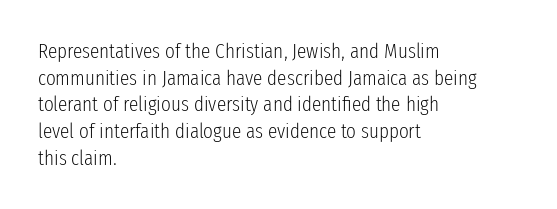
Summary of weight: not heavy and not bold. The vertical gap from one line to the next is medium. The type is set solid horizontally, with unmodified tracking. No italicization has been applied; the sample stays upright. The paragraph shown leans on its left margin. The gap between lines stays unmarked.
